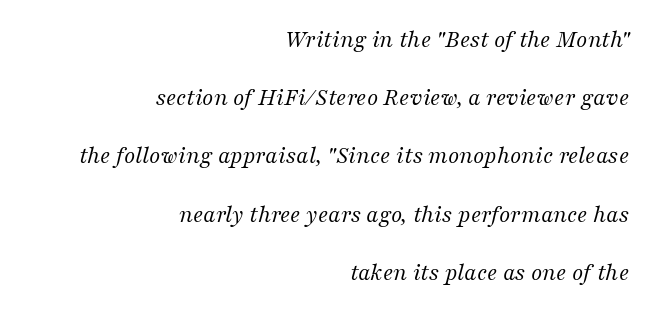
Unbolded letterforms with no extra heft. The foot of each line stays bare and open. Interline gaps are noticeably wide in this sample. Would a proofreader flag this as italicized? Yes.
